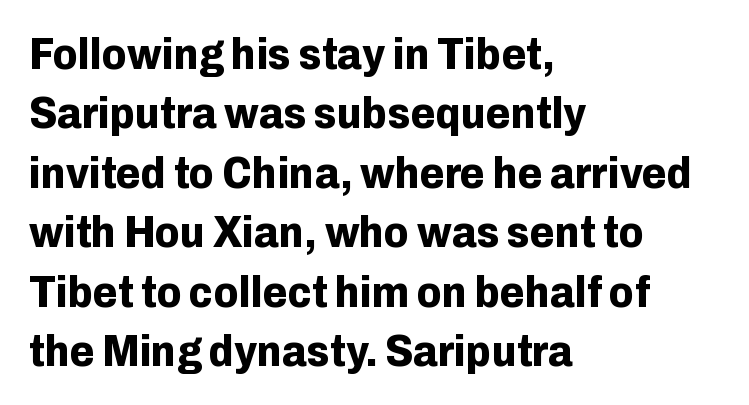
Q: Is the text bold? A: Yes.
Q: Is the text italic (slanted)? A: No, it is upright.
Q: Is the typeface a serif or a sans-serif typeface? A: Sans-serif.
Q: Is the text underlined? A: No.
Q: How is the paragraph aligned? A: Left-aligned.
Q: Is the spacing between letters normal or unusually wide? A: Normal.
Q: Is the spacing between lines tight, normal or loose? A: Normal.
Q: Width (condensed, normal, or wide)? A: Normal.
Q: Stroke contrast? A: Low.
Q: x-height? A: Medium.
Q: Monospaced? A: No.
